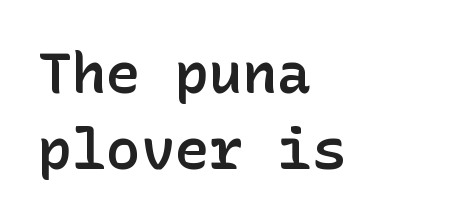
The image shows 57 px semibold sans-serif type, upright; set left-aligned, normal line spacing (1.34x), normal letter spacing, not underlined; low stroke contrast and a medium x-height.
